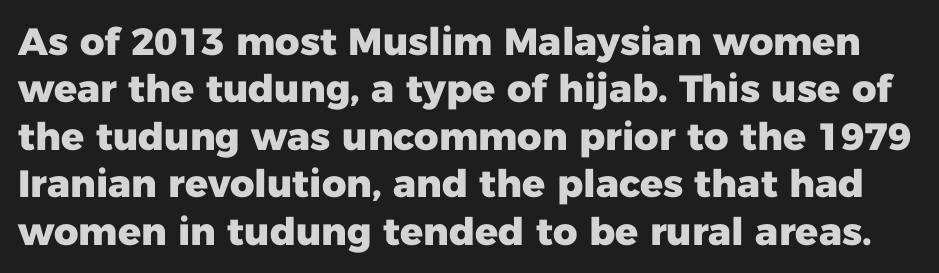
{"serif": "no", "italic": "no", "bold": "yes", "weight": "heavy", "width": "normal", "stroke_contrast": "low", "x_height": "medium", "monospaced": "no", "underline": "no", "line_spacing": "normal", "line_spacing_ratio": 1.25, "letter_spacing": "normal", "letter_spacing_em": 0.0, "glyph_px": 38}
